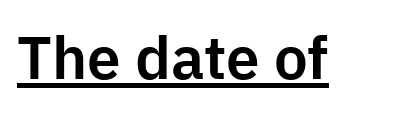
{"serif": "no", "italic": "no", "width": "normal", "stroke_contrast": "low", "x_height": "medium", "monospaced": "no", "underline": "yes", "letter_spacing": "normal", "letter_spacing_em": 0.0, "glyph_px": 60}
